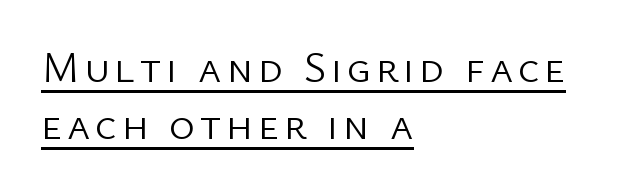
{"serif": "no", "italic": "no", "bold": "no", "weight": "light", "width": "normal", "stroke_contrast": "low", "x_height": "medium", "monospaced": "no", "underline": "yes", "align": "left", "line_spacing": "normal", "line_spacing_ratio": 1.3, "glyph_px": 44}
